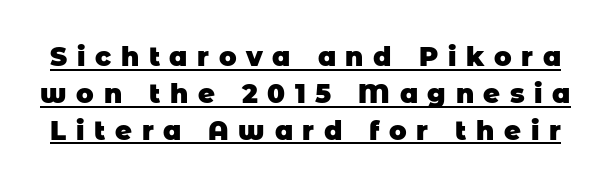
Q: Is the text bold? A: Yes.
Q: Is the text underlined? A: Yes.
Q: Is the spacing between letters normal or unusually wide? A: Unusually wide.
Q: Is the spacing between lines tight, normal or loose? A: Normal.
